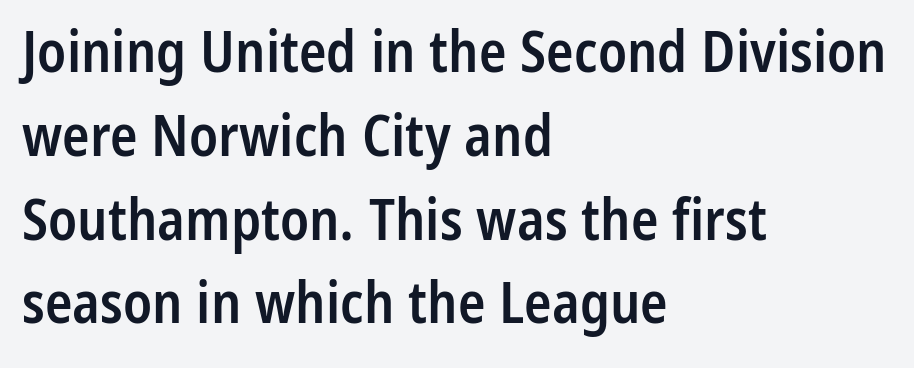
{"serif": "no", "italic": "no", "bold": "semi", "weight": "semibold", "width": "condensed", "stroke_contrast": "low", "x_height": "medium", "monospaced": "no", "underline": "no", "align": "left", "line_spacing": "normal", "line_spacing_ratio": 1.47, "letter_spacing": "normal", "letter_spacing_em": 0.0, "glyph_px": 57}
